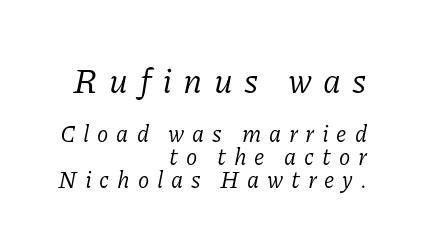
Yep, that's italic — everything's leaning. Which chunk is bigger? The first one — the top block dwarfs the bottom. Where is the straight margin? On the right. The string is rendered with underlining switched off. These lines are rendered in a variable-pitch font.
